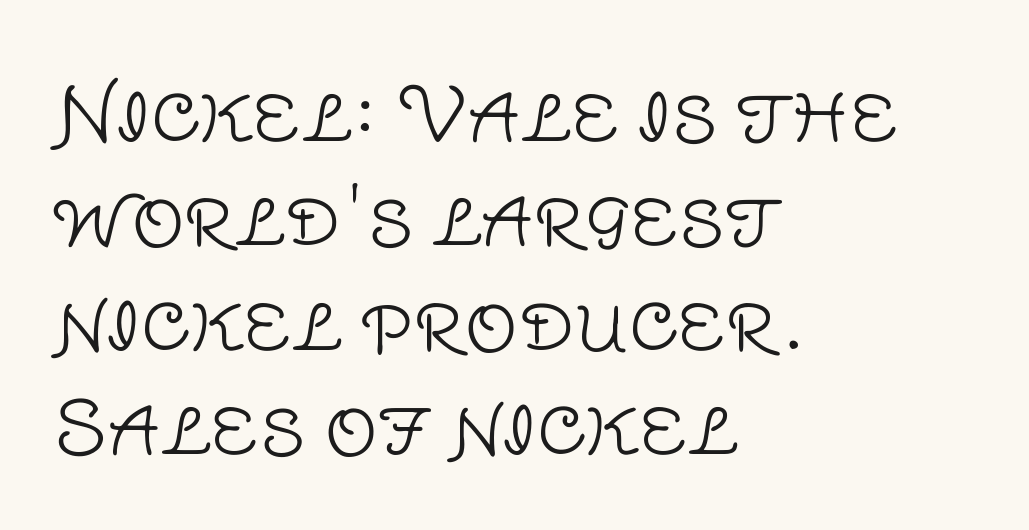
The passage shown has conventional tracking throughout. A typesetter would label this face a sans. The rendering anchors every line to the left-hand side. Nothing heavy about these letters — not bold at all.
